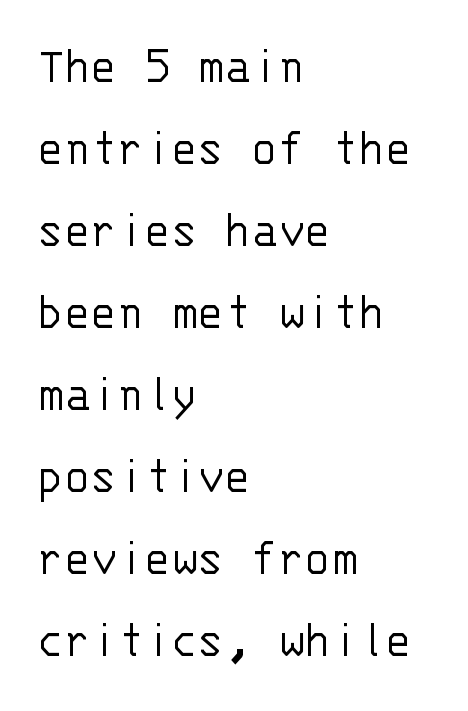
Q: Is the text bold? A: No.
Q: Is the text italic (slanted)? A: No, it is upright.
Q: Is the typeface a serif or a sans-serif typeface? A: Sans-serif.
Q: Is the text underlined? A: No.
Q: How is the paragraph aligned? A: Left-aligned.
Q: Is the spacing between letters normal or unusually wide? A: Normal.
Q: Is the spacing between lines tight, normal or loose? A: Normal.
Q: Width (condensed, normal, or wide)? A: Normal.
Q: Stroke contrast? A: Low.
Q: x-height? A: Large.
Q: Monospaced? A: Yes.
